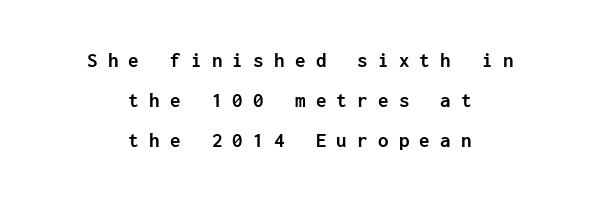
The zone under the glyphs is completely vacant. The block of text is sparse from top to bottom, with ample space between rows. Each glyph is drawn with heavy, bold strokes. Typeset on center — no edge is straight.
